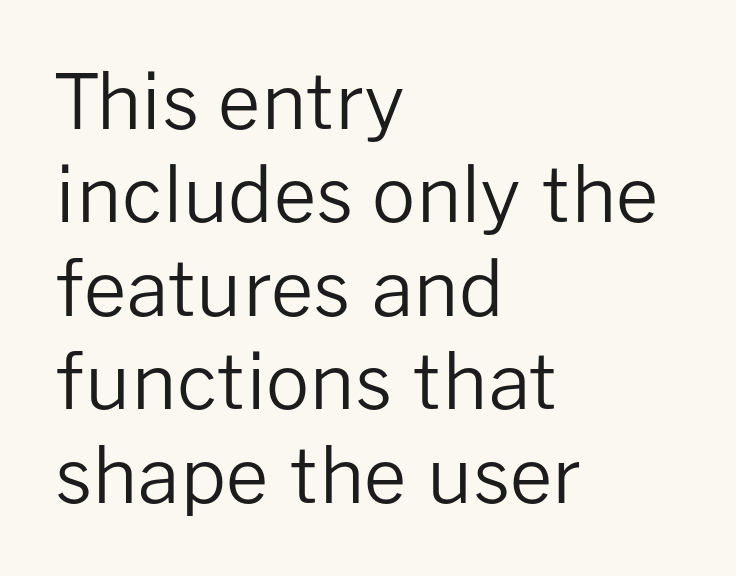
The image shows 76 px regular-weight sans-serif type, upright; set left-aligned, line spacing 1.23x, normal letter spacing, not underlined; low stroke contrast and a medium x-height.
